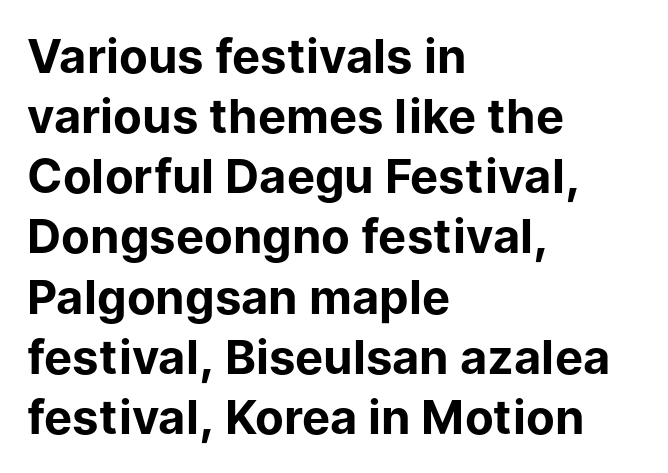
{"serif": "no", "italic": "no", "bold": "yes", "weight": "bold", "width": "normal", "stroke_contrast": "low", "x_height": "medium", "monospaced": "no", "underline": "no", "align": "left", "line_spacing": "normal", "line_spacing_ratio": 1.28, "letter_spacing": "normal", "letter_spacing_em": 0.0, "glyph_px": 47}
